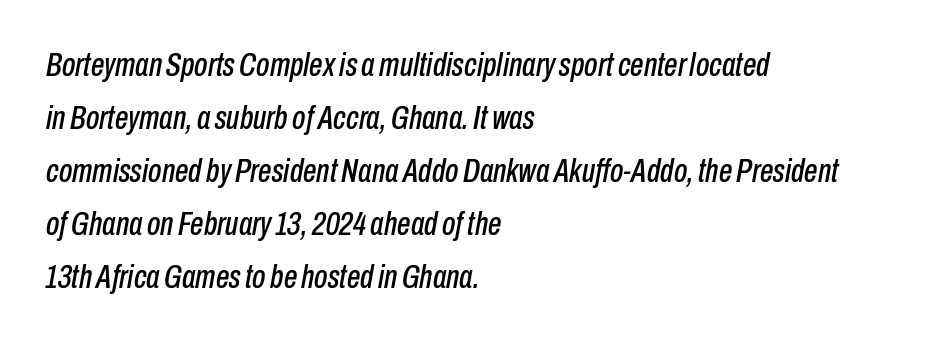
Characters follow at the spacing the type designer built in. The typesetter chose a ragged-right arrangement here. Glance below the letters and you will spot only blank space. This sample has the flowing, uneven cadence of proportional lettering.
